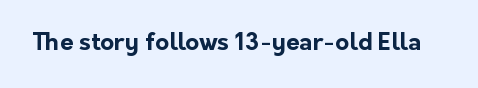
What stands out about the letter spacing? Nothing — it is the standard amount. Upright lettering throughout. Bold? Absolutely — the strokes are thick and heavy. The glyphs are unaccompanied by any horizontal stroke below them.
